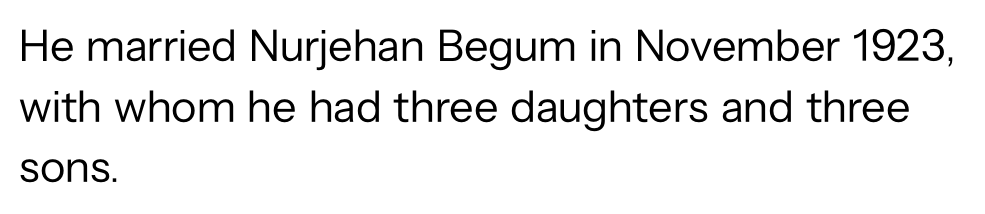
Character widths vary here, with narrow letters taking less room than wide ones. The passage shown has conventional tracking throughout. If you drew a ruler down the left edge, every line would touch it. In terms of leading, this rendering sits right in the middle.
